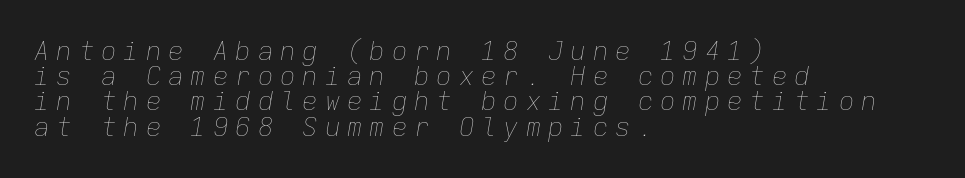
Q: Is the text bold? A: No.
Q: Is the text italic (slanted)? A: Yes, it leans right by about 9 degrees.
Q: Is the text underlined? A: No.
Q: How is the paragraph aligned? A: Left-aligned.
Q: Is the spacing between letters normal or unusually wide? A: Unusually wide.
Q: Is the spacing between lines tight, normal or loose? A: Tight.
